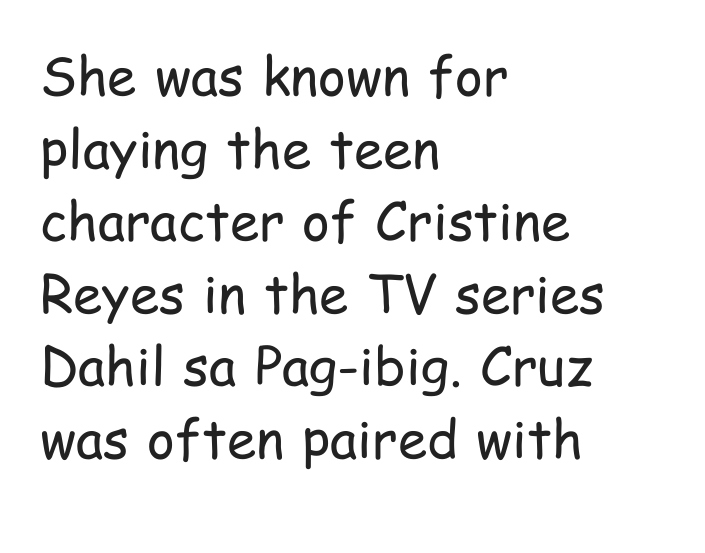
{"serif": "no", "italic": "no", "bold": "no", "weight": "regular", "width": "condensed", "stroke_contrast": "low", "x_height": "medium", "monospaced": "no", "underline": "no", "align": "left", "line_spacing": "normal", "line_spacing_ratio": 1.37, "letter_spacing": "normal", "letter_spacing_em": 0.0, "glyph_px": 53}
